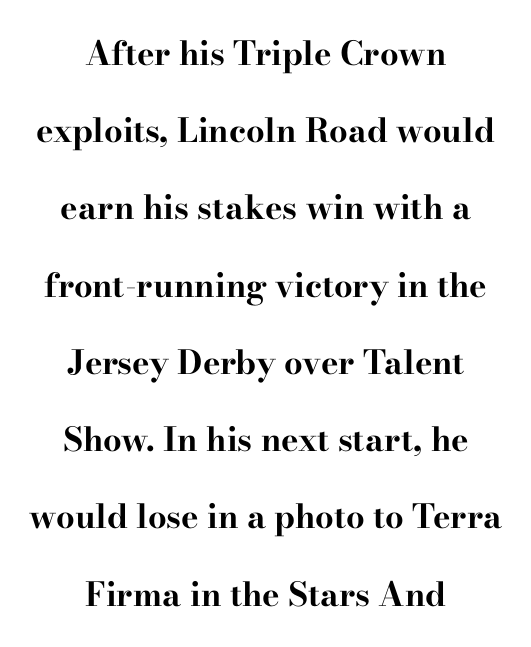
Q: Is the text bold? A: Yes.
Q: Is the text italic (slanted)? A: No, it is upright.
Q: Is the typeface a serif or a sans-serif typeface? A: Serif.
Q: Is the text underlined? A: No.
Q: How is the paragraph aligned? A: Centered.
Q: Is the spacing between letters normal or unusually wide? A: Normal.
Q: Is the spacing between lines tight, normal or loose? A: Loose.
Q: Width (condensed, normal, or wide)? A: Wide.
Q: Stroke contrast? A: High.
Q: x-height? A: Small.
Q: Monospaced? A: No.
